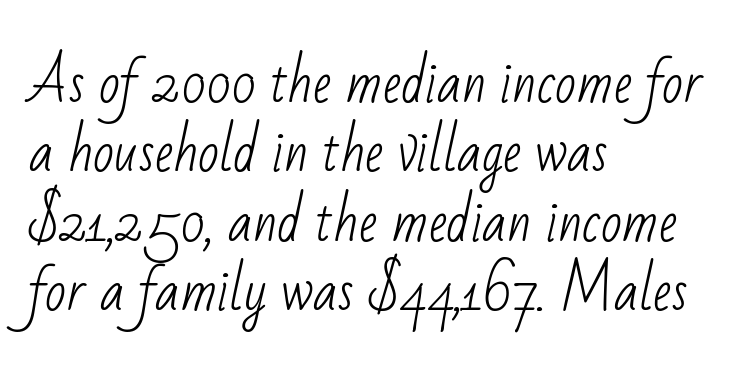
This sample uses a sans-serif face. Summary of weight: not heavy and not bold. Leading: standard. This sample has the flowing, uneven cadence of proportional lettering. The horizontal fit of the characters is conventional and even.
